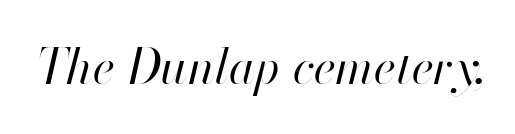
Spacing verdict: proportional, widths tailored to each character. Honestly, the letter spacing is just normal — you wouldn't notice it. Clear beneath every line of the passage. Compared with ordinary roman type, these characters are visibly tilted. The typeface has the unassuming heft of standard copy or less.
